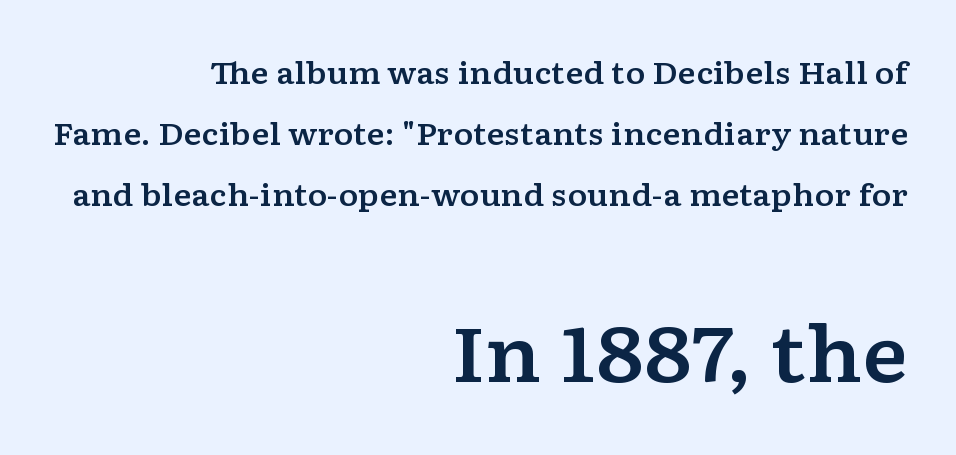
The image shows 76 px wide serif type, upright; set right-aligned, loose line spacing (2.04x), normal letter spacing, not underlined; the second (bottom) block is 2.53x larger; low stroke contrast and a medium x-height.
